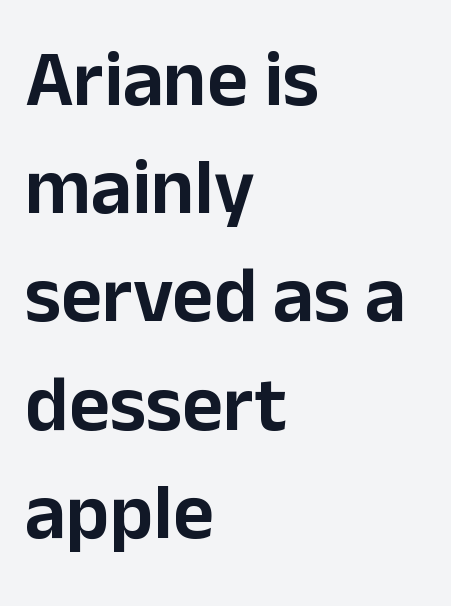
{"serif": "no", "italic": "no", "width": "normal", "stroke_contrast": "low", "x_height": "medium", "monospaced": "no", "underline": "no", "align": "left", "line_spacing": "normal", "line_spacing_ratio": 1.37, "letter_spacing": "normal", "letter_spacing_em": 0.0, "glyph_px": 79}
